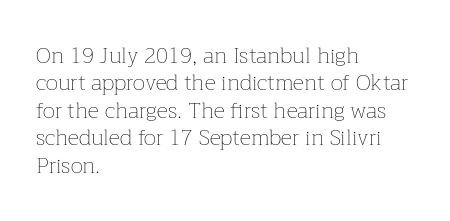
{"italic": "no", "bold": "no", "underline": "no", "align": "left", "line_spacing": "normal", "line_spacing_ratio": 1.25, "letter_spacing": "normal", "letter_spacing_em": 0.0, "glyph_px": 22}
